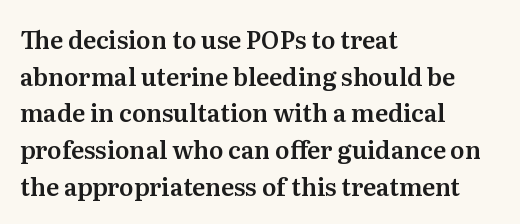
The image shows 24 px text type, upright; set left-aligned, normal line spacing (1.53x), normal letter spacing, not underlined.
